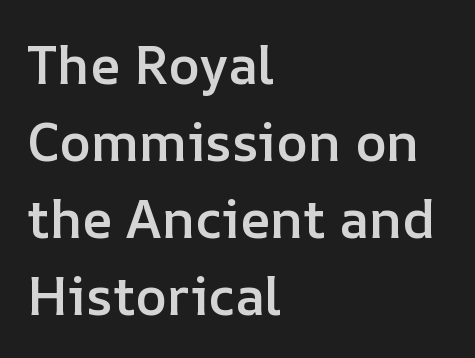
Designer's note — italics off, roman on. Teacher's note: observe the even left margin — that is flush-left alignment. Vertically, the passage feels balanced, rows spaced as you'd expect. Character widths vary here, with narrow letters taking less room than wide ones.
